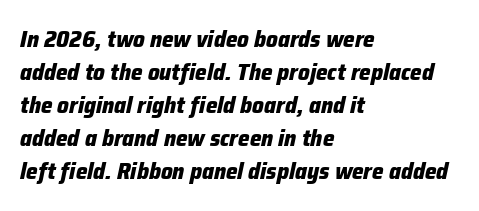
The image shows 23 px bold type, italic (leaning right); set left-aligned, normal line spacing (1.44x), normal letter spacing, not underlined.
